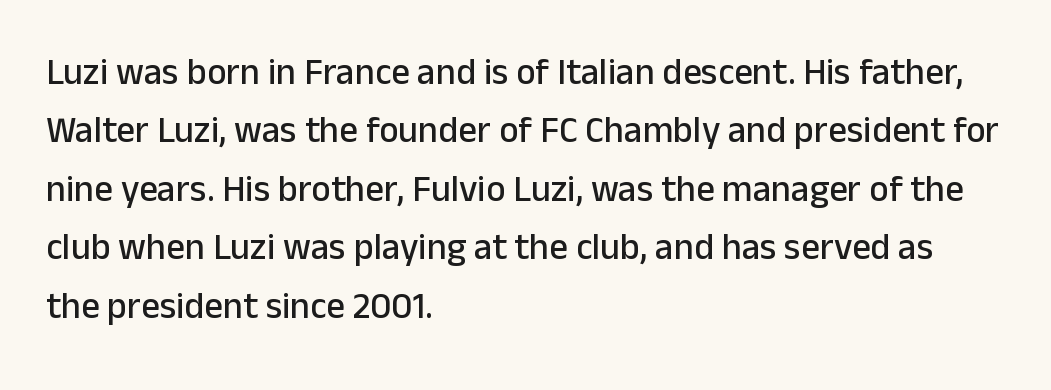
I'd call this a sans setting — the letters go barefoot. Each letter keeps its own natural width here, so spacing adapts to shape. Regular leading. Descender tails drop into unmarked territory. The letterforms sit shoulder to shoulder at normal distance. Notice how the stems are strictly vertical — no italics here.
